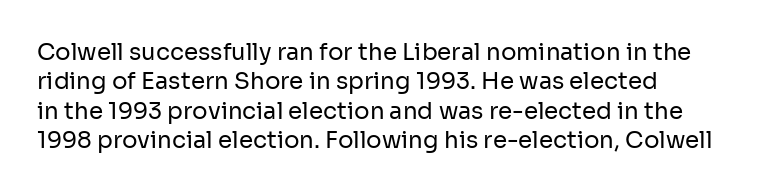
The image shows 23 px text type, upright; set left-aligned, normal line spacing (1.28x), normal letter spacing, not underlined.
